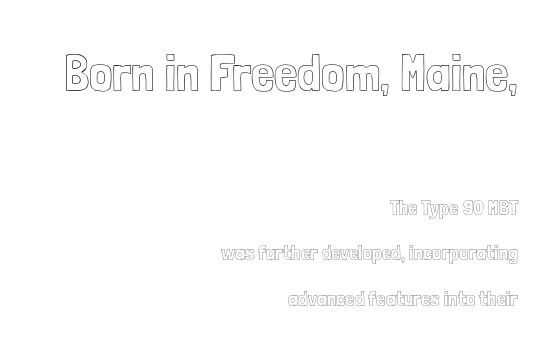
Q: Is the text italic (slanted)? A: No, it is upright.
Q: Is the text underlined? A: No.
Q: How is the paragraph aligned? A: Right-aligned.
Q: Is the spacing between letters normal or unusually wide? A: Normal.
Q: Is the spacing between lines tight, normal or loose? A: Loose.
Q: Which block of text is set in a larger size, the first (top) or the second (bottom)? A: The first (top) one.
Q: Width (condensed, normal, or wide)? A: Condensed.
Q: x-height? A: Medium.
Q: Monospaced? A: No.
